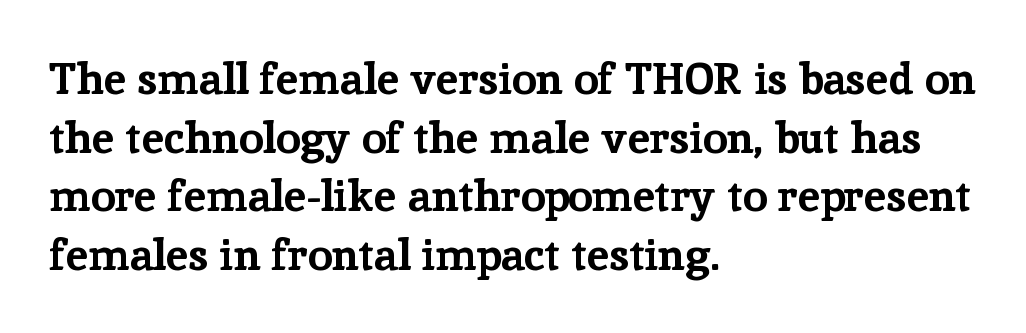
Q: Is the text bold? A: Yes.
Q: Is the text italic (slanted)? A: No, it is upright.
Q: Is the typeface a serif or a sans-serif typeface? A: Serif.
Q: Is the text underlined? A: No.
Q: How is the paragraph aligned? A: Left-aligned.
Q: Is the spacing between letters normal or unusually wide? A: Normal.
Q: Is the spacing between lines tight, normal or loose? A: Normal.
Q: Width (condensed, normal, or wide)? A: Normal.
Q: Stroke contrast? A: Low.
Q: x-height? A: Medium.
Q: Monospaced? A: No.
